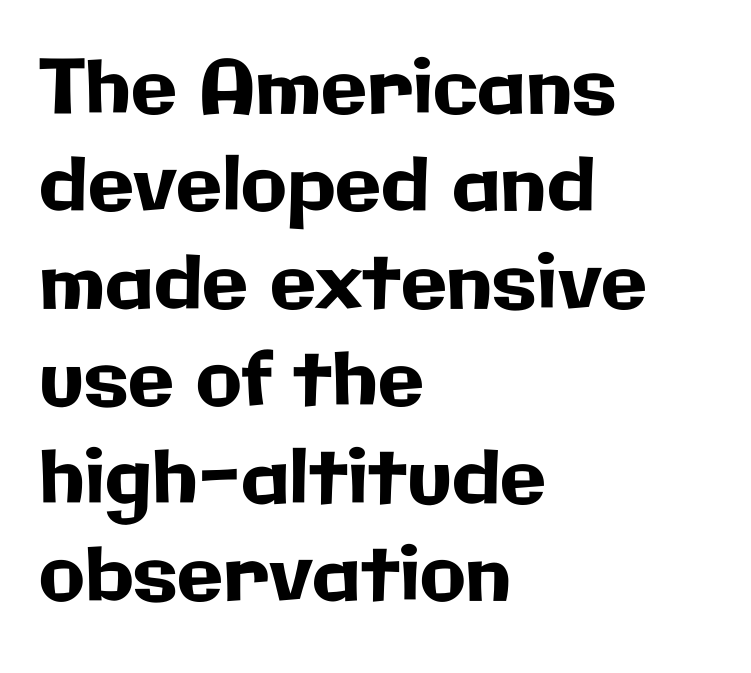
{"serif": "no", "italic": "no", "width": "normal", "stroke_contrast": "low", "x_height": "medium", "monospaced": "no", "underline": "no", "align": "left", "line_spacing": "normal", "line_spacing_ratio": 1.3, "letter_spacing": "normal", "letter_spacing_em": 0.0, "glyph_px": 75}
